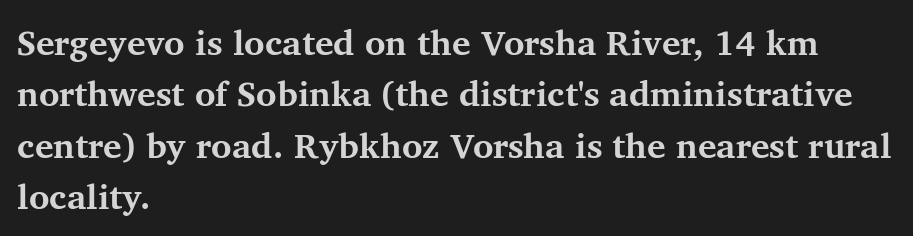
The image shows 35 px bold serif type, upright; set left-aligned, normal line spacing (1.47x), normal letter spacing, not underlined; medium stroke contrast and a medium x-height.
